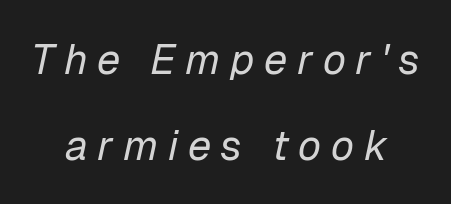
The image shows 42 px regular-weight type, italic (leaning right); set centered, loose line spacing (2.04x), unusually wide letter spacing (+0.23 em), not underlined; low stroke contrast and a medium x-height.
